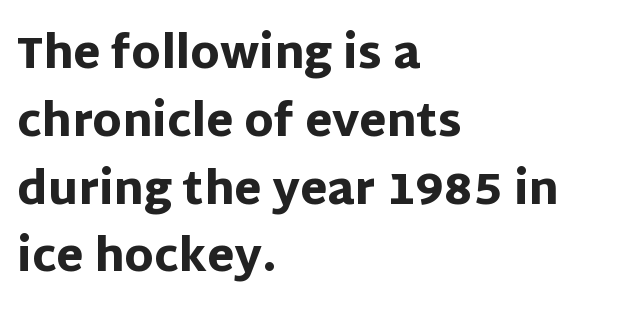
Q: Is the text bold? A: Yes.
Q: Is the text italic (slanted)? A: No, it is upright.
Q: Is the typeface a serif or a sans-serif typeface? A: Sans-serif.
Q: Is the text underlined? A: No.
Q: How is the paragraph aligned? A: Left-aligned.
Q: Is the spacing between letters normal or unusually wide? A: Normal.
Q: Is the spacing between lines tight, normal or loose? A: Normal.
Q: Width (condensed, normal, or wide)? A: Normal.
Q: Stroke contrast? A: Low.
Q: x-height? A: Large.
Q: Monospaced? A: No.
